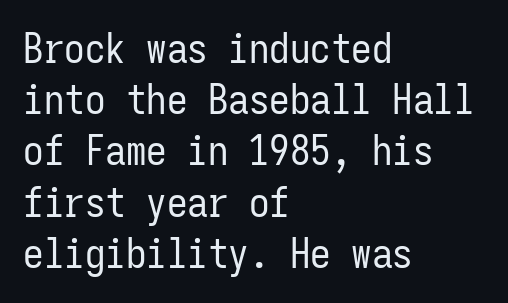
Q: Is the text bold? A: No.
Q: Is the text italic (slanted)? A: No, it is upright.
Q: Is the typeface a serif or a sans-serif typeface? A: Sans-serif.
Q: Is the text underlined? A: No.
Q: How is the paragraph aligned? A: Left-aligned.
Q: Is the spacing between letters normal or unusually wide? A: Normal.
Q: Is the spacing between lines tight, normal or loose? A: Normal.
Q: Width (condensed, normal, or wide)? A: Condensed.
Q: Stroke contrast? A: Low.
Q: x-height? A: Medium.
Q: Monospaced? A: Yes.
